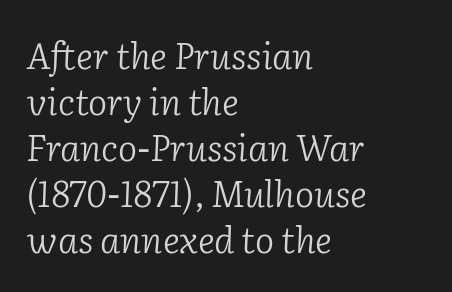
Stroke mass is kept to a normal reading level or below. No extra tracking has been applied to these lines. The face used here is proportionally spaced, like ordinary book or web type. This rendering uses left alignment, leaving the right contour irregular.
